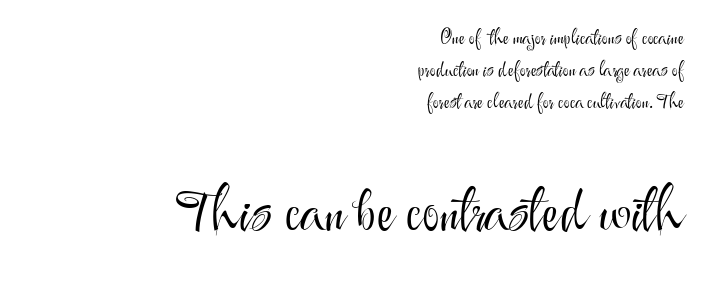
{"serif": "no", "bold": "no", "weight": "light", "width": "normal", "stroke_contrast": "medium", "x_height": "small", "monospaced": "no", "underline": "no", "align": "right", "line_spacing": "normal", "line_spacing_ratio": 1.6, "letter_spacing": "normal", "letter_spacing_em": 0.0, "larger_block": "second", "size_ratio": 2.95, "glyph_px": 59}
